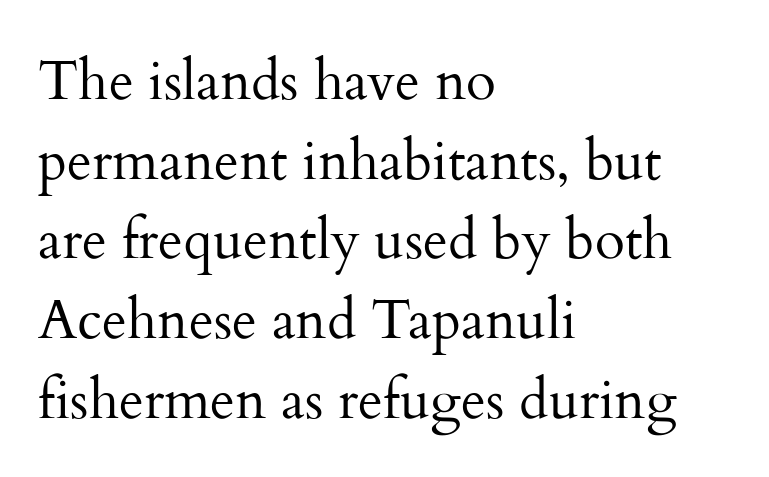
{"serif": "yes", "italic": "no", "bold": "no", "weight": "regular", "width": "normal", "stroke_contrast": "medium", "x_height": "small", "monospaced": "no", "underline": "no", "align": "left", "line_spacing": "normal", "line_spacing_ratio": 1.45, "letter_spacing": "normal", "letter_spacing_em": 0.0, "glyph_px": 55}
